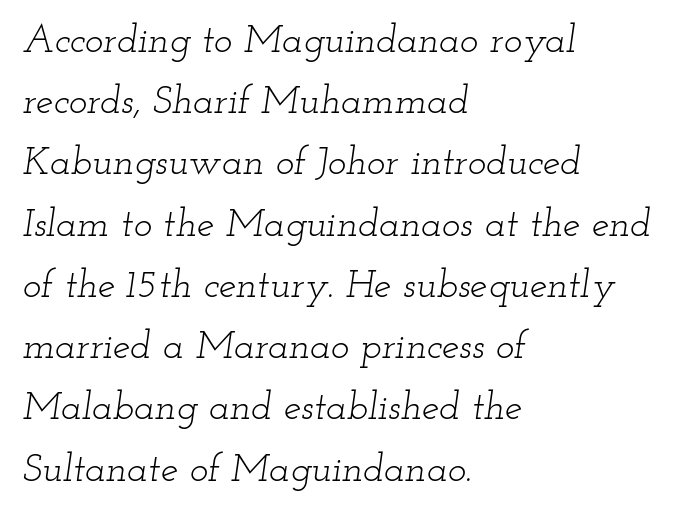
Letter spacing: default. Rule under the text: the space is simply empty. Varying glyph widths throughout — classic text-font behaviour. Visually the block forms a straight wall on the left and a jagged coastline on the right. The letters are slanted; this is an italic face.
